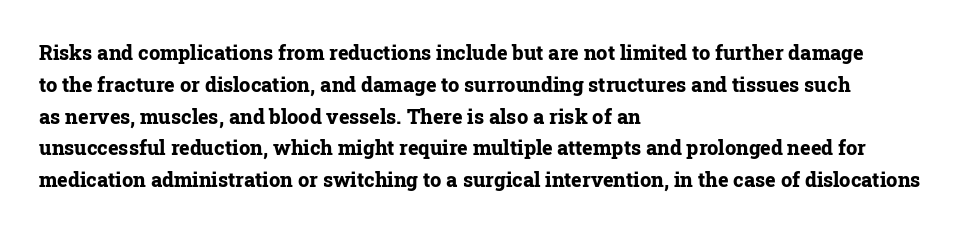
Upright lettering throughout. The foot of each line stays bare and open. Line spacing here is normal. The letters sit at their default tracking, neither squeezed nor spread. The setting favours the left margin, as ordinary paragraphs usually do. These words are printed bold, with thick strokes throughout.
